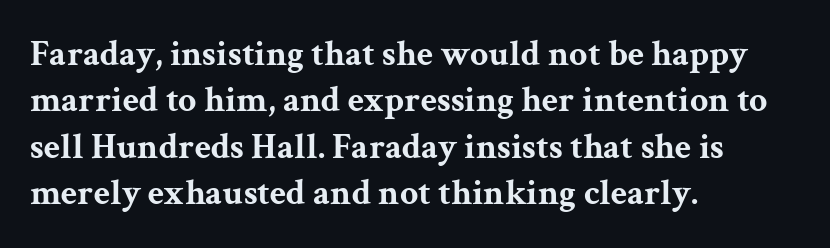
{"serif": "yes", "italic": "no", "bold": "yes", "weight": "bold", "width": "wide", "stroke_contrast": "medium", "x_height": "medium", "monospaced": "no", "underline": "no", "align": "left", "line_spacing": "normal", "line_spacing_ratio": 1.29, "letter_spacing": "normal", "letter_spacing_em": 0.0, "glyph_px": 36}
